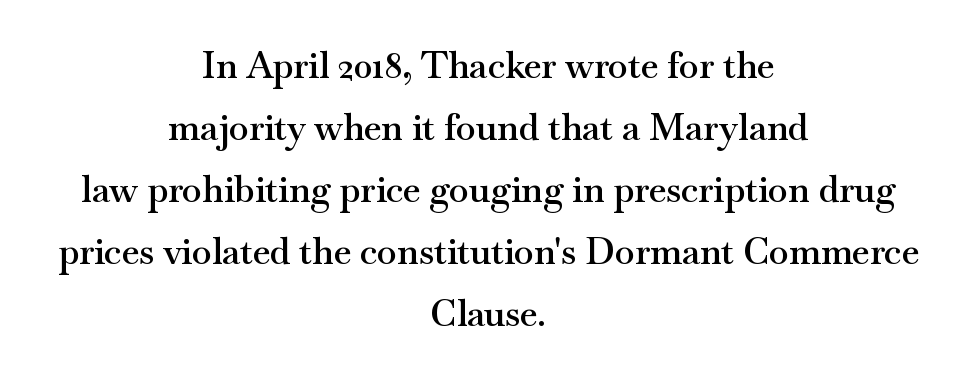
{"serif": "yes", "italic": "no", "bold": "semi", "weight": "semibold", "width": "wide", "stroke_contrast": "medium", "x_height": "small", "monospaced": "no", "underline": "no", "align": "center", "line_spacing_ratio": 1.72, "letter_spacing": "normal", "letter_spacing_em": 0.0, "glyph_px": 36}
